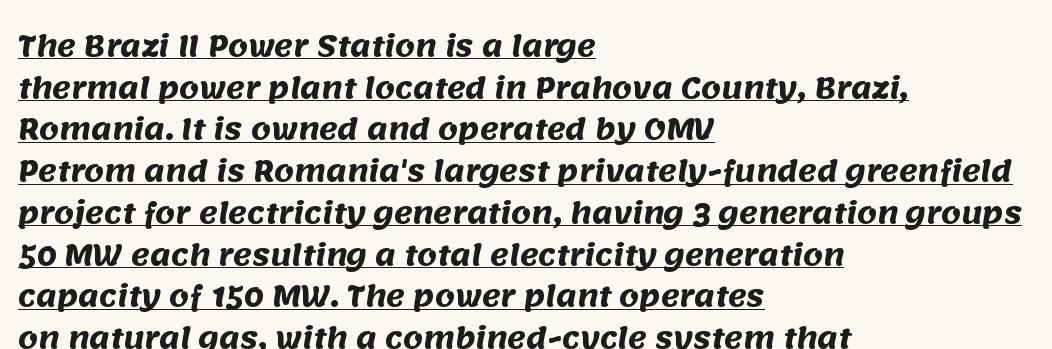
The image shows 28 px heavy sans-serif type; set left-aligned, normal line spacing (1.49x), normal letter spacing, underlined; medium stroke contrast and a large x-height.
